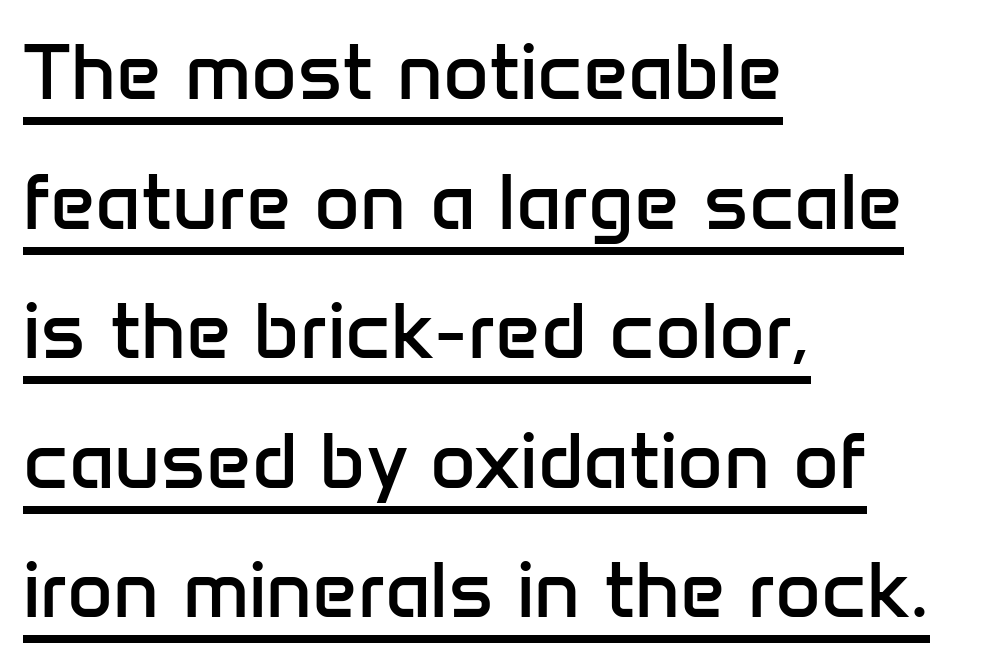
Q: Is the text bold? A: No.
Q: Is the text italic (slanted)? A: No, it is upright.
Q: Is the typeface a serif or a sans-serif typeface? A: Sans-serif.
Q: Is the text underlined? A: Yes.
Q: How is the paragraph aligned? A: Left-aligned.
Q: Is the spacing between letters normal or unusually wide? A: Normal.
Q: Is the spacing between lines tight, normal or loose? A: Normal.
Q: Width (condensed, normal, or wide)? A: Normal.
Q: Stroke contrast? A: Low.
Q: x-height? A: Medium.
Q: Monospaced? A: No.
